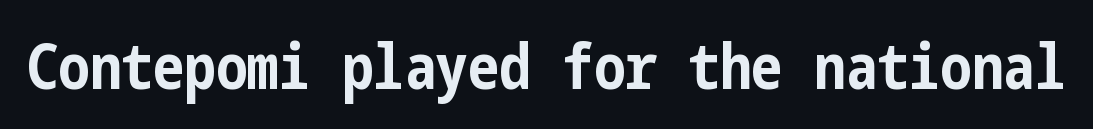
In terms of letterform style, serifs are entirely absent. Observe the ordinary spacing: letters are neighbours, not strangers. Every stem runs plumb, perpendicular to the baseline. This rendering features lettering with no underline. You'd pick this weight for a headline — it's a proper bold.
